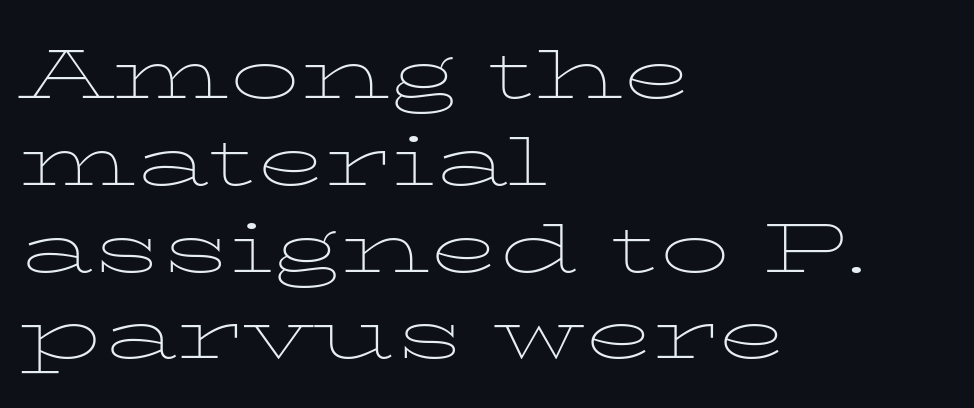
Descender tails drop into unmarked territory. The text block is weighted toward the left margin, trailing off unevenly rightward. In terms of posture, this sample is upright. A light-to-regular cut is what we see here. I'd call this a serif setting — the letters wear small feet. A typesetter would call this proportional, since set widths differ per character.
